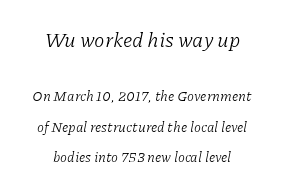
Widely set lines give the paragraph a tall, airy silhouette. Letters rest on an invisible, unmarked baseline. You get the large type first, then a drop to smaller type. The rendering applies a slant to the glyphs.
